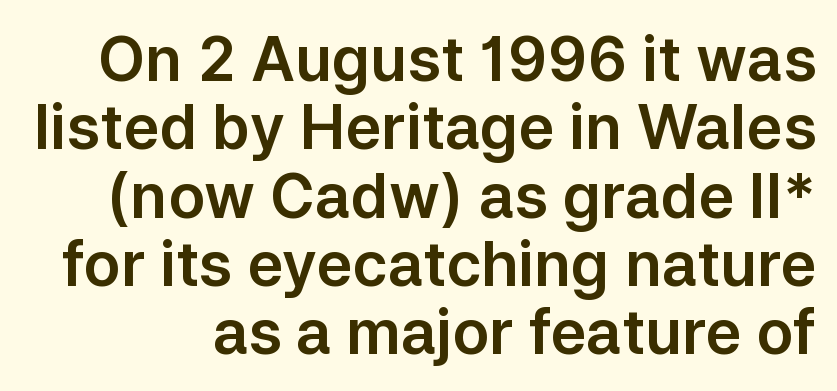
The image shows 61 px sans-serif type, upright; set tight line spacing (1.12x), normal letter spacing, not underlined; low stroke contrast and a medium x-height.
